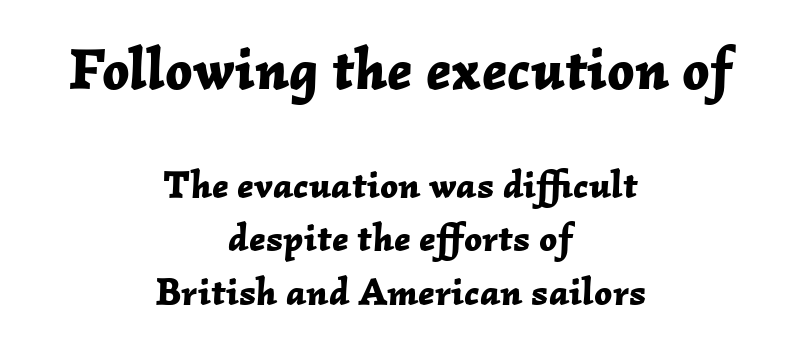
The image shows 59 px bold type, italic (leaning right); set centered, normal line spacing (1.37x), normal letter spacing, not underlined; the first (top) block is 1.51x larger; low stroke contrast and a medium x-height.
